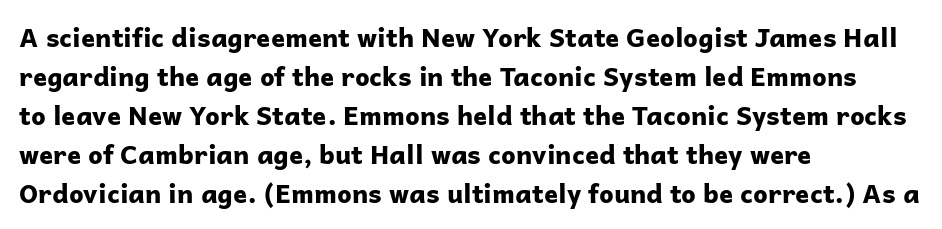
Successive baselines arrive at the customary interval. Nope, not italic — everything's standing straight. Stroke thickness is high; the sample reads as a true bold. Line starts are locked; line ends wander. Clear beneath every line of the passage. The line texture is even and compact thanks to regular tracking.
